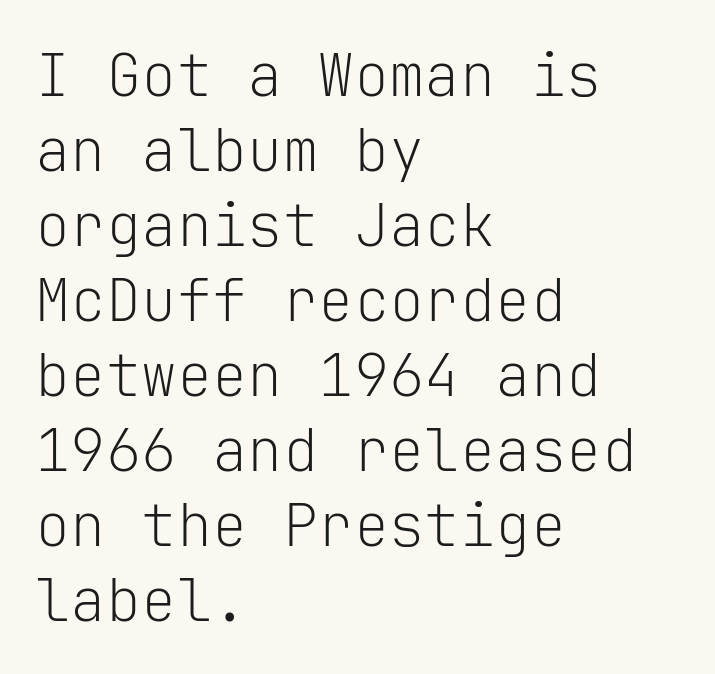
{"serif": "no", "italic": "no", "bold": "no", "weight": "light", "width": "normal", "stroke_contrast": "low", "x_height": "medium", "monospaced": "yes", "underline": "no", "align": "left", "line_spacing": "normal", "line_spacing_ratio": 1.27, "letter_spacing": "normal", "letter_spacing_em": 0.0, "glyph_px": 59}
